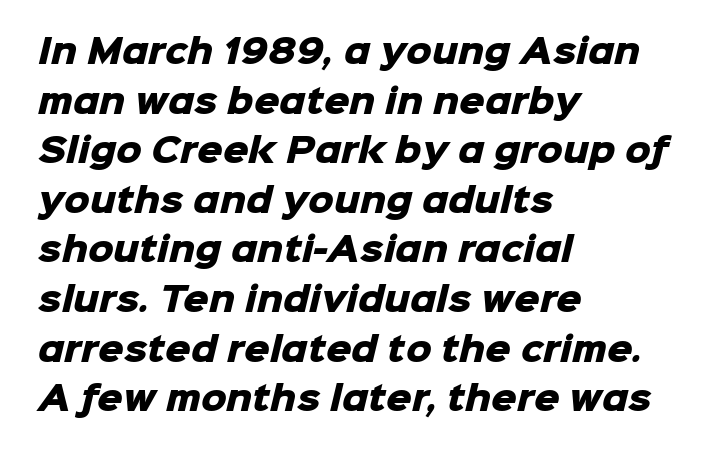
The image shows 32 px heavy sans-serif type; set left-aligned, normal line spacing (1.55x), normal letter spacing, not underlined; low stroke contrast and a medium x-height.
